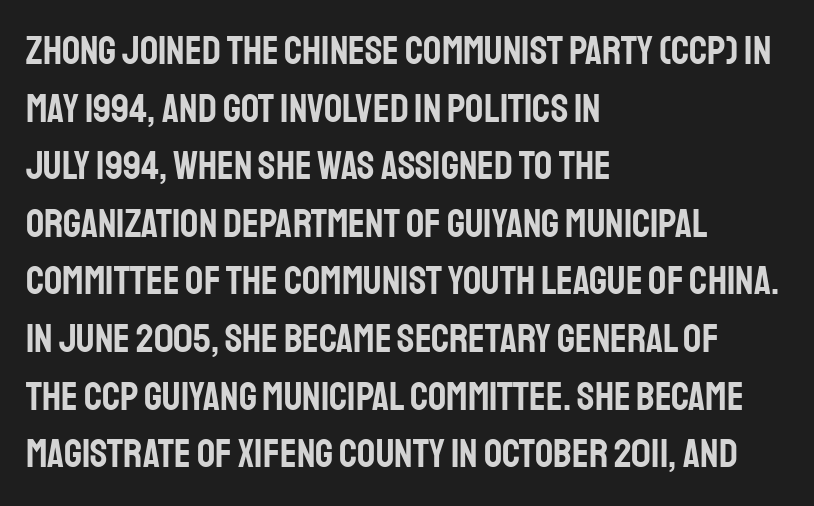
The image shows 40 px condensed sans-serif type, upright; set left-aligned, normal line spacing (1.44x), normal letter spacing, not underlined; low stroke contrast and a large x-height.
